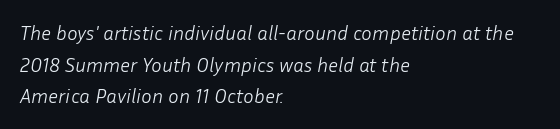
The image shows 20 px text type, italic (leaning right); set left-aligned, normal line spacing (1.58x), normal letter spacing, not underlined.
